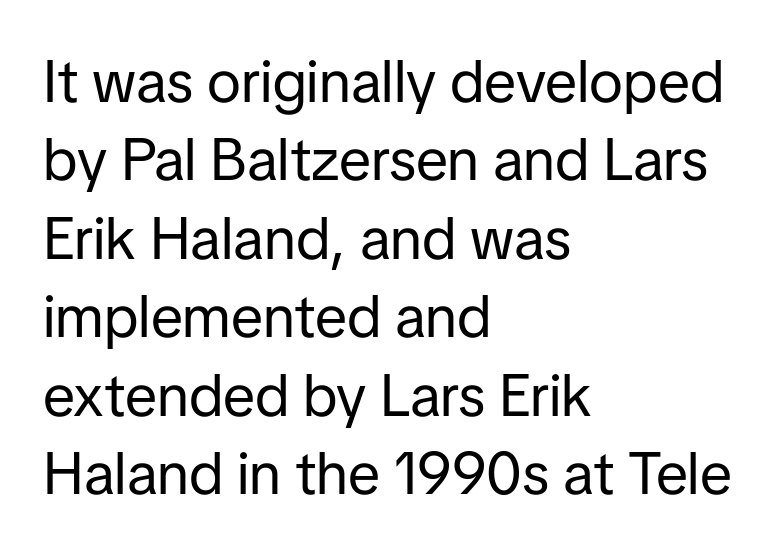
Unlike italic type, these characters show no tilt at all. Classification — sans serif. Which margin do the lines hug? The left one — the right edge is uneven. Character widths vary here, with narrow letters taking less room than wide ones.
